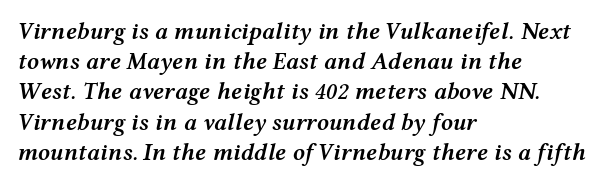
{"italic": "yes", "lean": "right", "slant_degrees": 12, "bold": "semi", "underline": "no", "align": "left", "line_spacing": "normal", "line_spacing_ratio": 1.26, "letter_spacing": "normal", "letter_spacing_em": 0.0, "glyph_px": 24}
